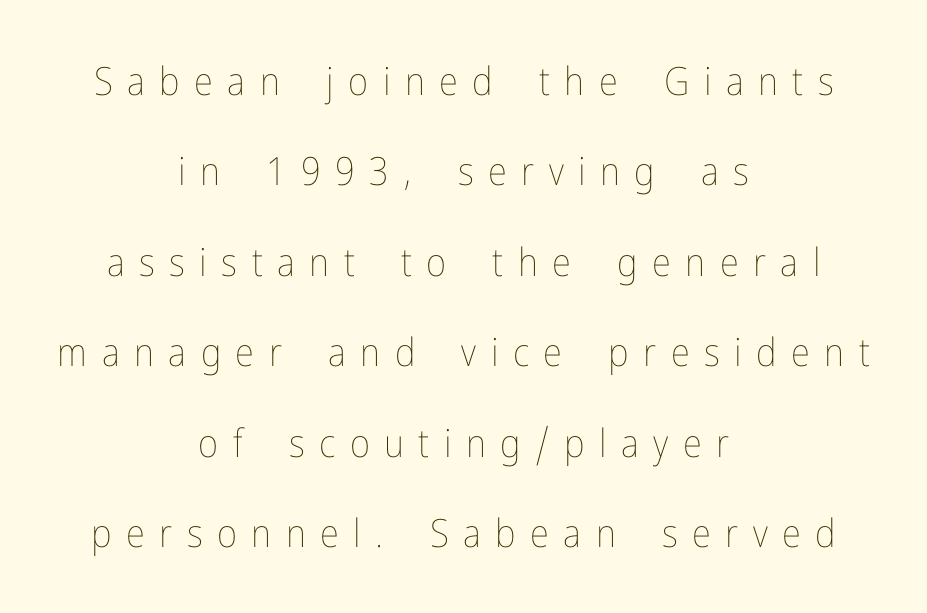
Q: Is the text bold? A: No.
Q: Is the text italic (slanted)? A: No, it is upright.
Q: Is the text underlined? A: No.
Q: How is the paragraph aligned? A: Centered.
Q: Is the spacing between letters normal or unusually wide? A: Unusually wide.
Q: Is the spacing between lines tight, normal or loose? A: Loose.
Q: Width (condensed, normal, or wide)? A: Condensed.
Q: Stroke contrast? A: Low.
Q: x-height? A: Medium.
Q: Monospaced? A: No.
